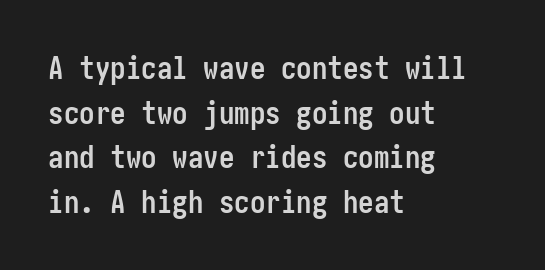
{"serif": "no", "italic": "no", "bold": "yes", "weight": "semibold", "width": "condensed", "stroke_contrast": "low", "x_height": "medium", "underline": "no", "align": "left", "line_spacing": "normal", "line_spacing_ratio": 1.44, "letter_spacing": "normal", "letter_spacing_em": 0.0, "glyph_px": 31}
